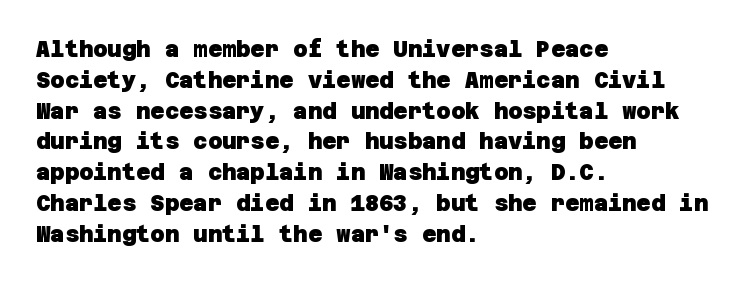
The image shows 22 px bold type; set left-aligned, normal line spacing (1.4x), normal letter spacing, not underlined.
